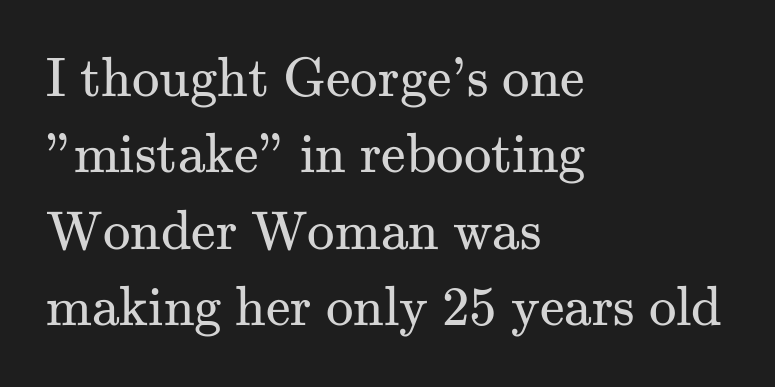
{"serif": "yes", "italic": "no", "bold": "no", "weight": "regular", "width": "normal", "stroke_contrast": "medium", "x_height": "small", "monospaced": "no", "underline": "no", "align": "left", "line_spacing": "normal", "line_spacing_ratio": 1.39, "letter_spacing": "normal", "letter_spacing_em": 0.0, "glyph_px": 55}
